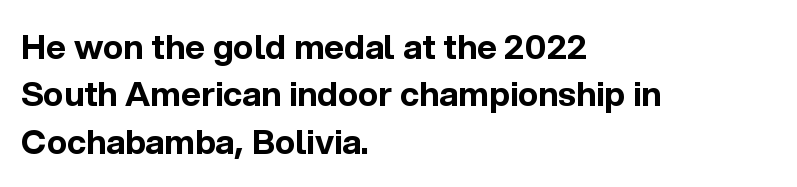
The image shows 34 px bold sans-serif type, upright; set left-aligned, normal line spacing (1.39x), normal letter spacing, not underlined; a medium x-height.
